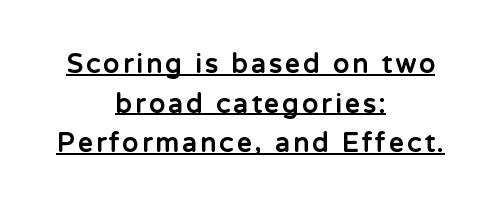
{"italic": "no", "bold": "yes", "underline": "yes", "align": "center", "line_spacing": "normal", "line_spacing_ratio": 1.52, "glyph_px": 26}
